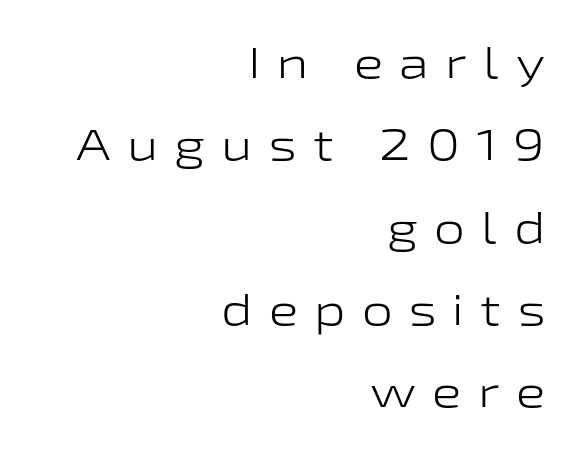
Nope, not italic — everything's standing straight. These lines stack with their right ends in a neat column. Underlining? Definitely not there. The strokes are not fattened; the text isn't bold.
